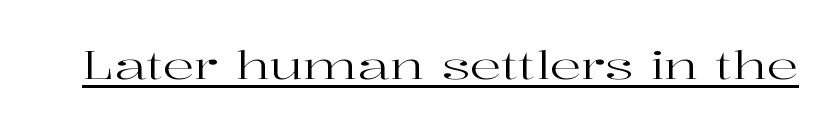
Q: Is the text bold? A: No.
Q: Is the text italic (slanted)? A: No, it is upright.
Q: Is the typeface a serif or a sans-serif typeface? A: Serif.
Q: Is the text underlined? A: Yes.
Q: Is the spacing between letters normal or unusually wide? A: Normal.
Q: Width (condensed, normal, or wide)? A: Wide.
Q: Stroke contrast? A: High.
Q: x-height? A: Medium.
Q: Monospaced? A: No.
